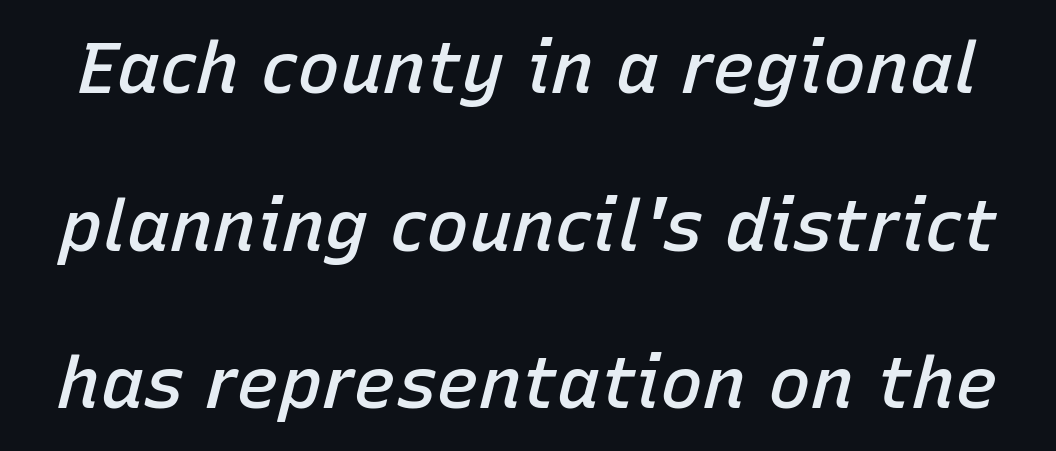
This block would shrink considerably if given ordinary leading; it's expanded now. Tracking value appears to be zero — textbook default spacing. Does the weight exceed regular? Yes, but only to semibold. Style check: oblique. Descenders hang freely into open space. Spacing verdict: proportional, widths tailored to each character.
